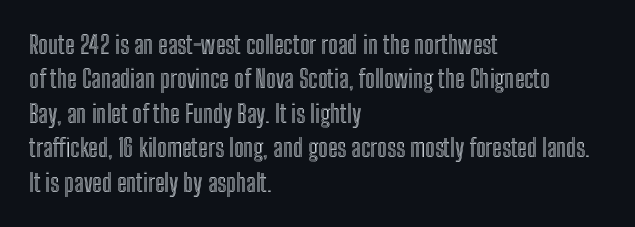
The image shows 25 px text type, upright; set left-aligned, normal line spacing (1.38x), normal letter spacing, not underlined.
